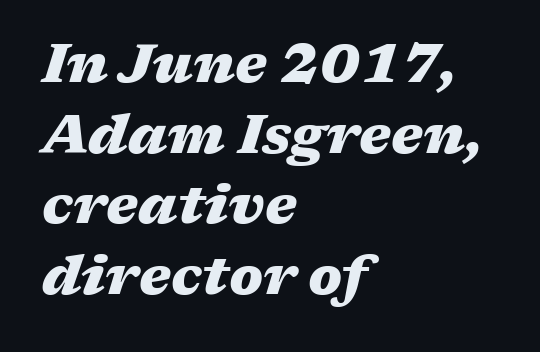
Q: Is the text bold? A: Yes.
Q: Is the text italic (slanted)? A: Yes, it leans right by about 17 degrees.
Q: Is the text underlined? A: No.
Q: How is the paragraph aligned? A: Left-aligned.
Q: Is the spacing between letters normal or unusually wide? A: Normal.
Q: Is the spacing between lines tight, normal or loose? A: Normal.
Q: Width (condensed, normal, or wide)? A: Wide.
Q: Stroke contrast? A: Medium.
Q: x-height? A: Medium.
Q: Monospaced? A: No.
